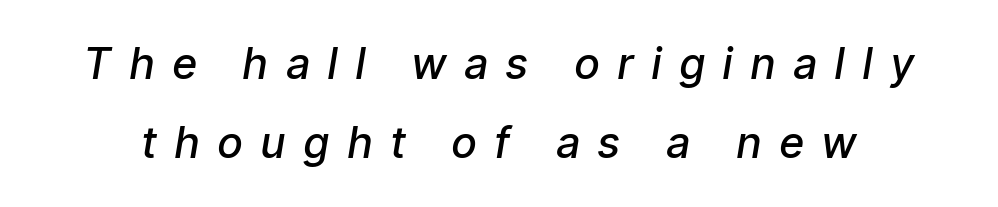
{"italic": "yes", "lean": "right", "slant_degrees": 9, "bold": "semi", "weight": "semibold", "width": "condensed", "stroke_contrast": "low", "x_height": "medium", "monospaced": "no", "underline": "no", "line_spacing_ratio": 1.84, "letter_spacing": "wide", "letter_spacing_em": 0.44, "glyph_px": 43}
